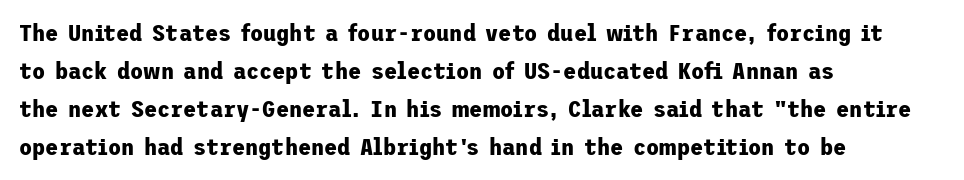
{"italic": "no", "bold": "yes", "underline": "no", "align": "left", "line_spacing": "normal", "line_spacing_ratio": 1.58, "letter_spacing": "normal", "letter_spacing_em": 0.0, "glyph_px": 24}
